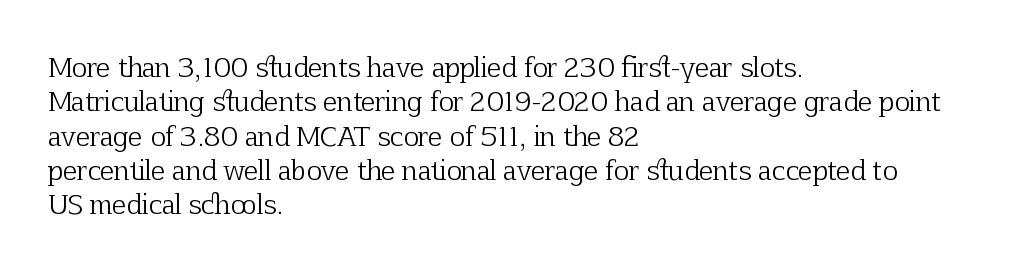
{"italic": "no", "bold": "no", "underline": "no", "align": "left", "line_spacing": "normal", "line_spacing_ratio": 1.32, "letter_spacing": "normal", "letter_spacing_em": 0.0, "glyph_px": 26}
